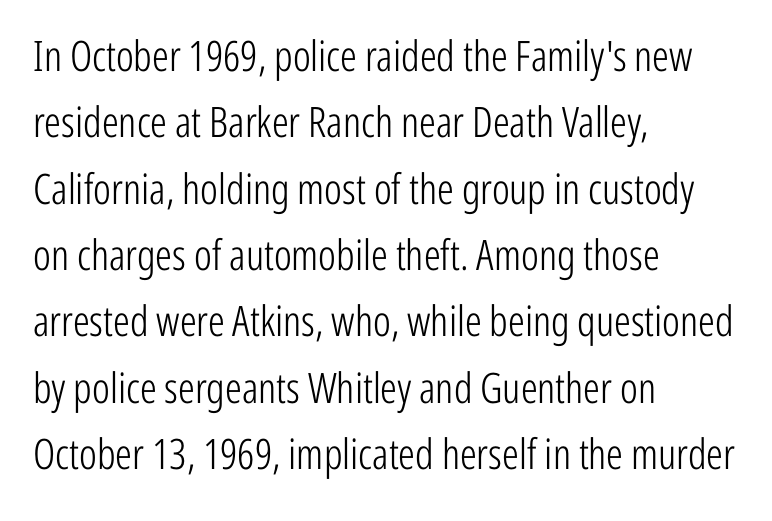
Summary of weight: not heavy and not bold. Caption: multi-line text, flush left, ragged right. The face used here is proportionally spaced, like ordinary book or web type. Inter-character spacing is left at the font's built-in metrics. Leading: standard.
